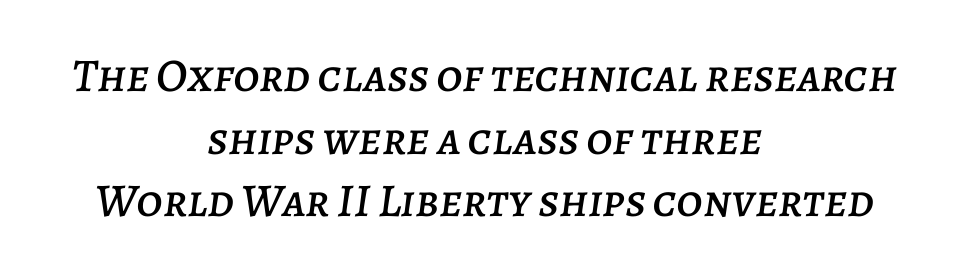
The image shows 47 px text type, italic (leaning right); set centered, normal line spacing (1.33x), normal letter spacing, not underlined; low stroke contrast and a large x-height.
